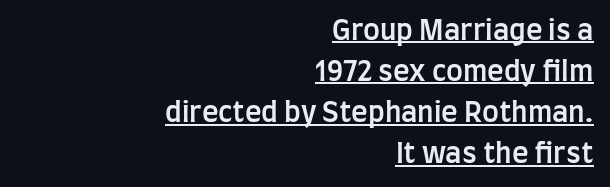
{"serif": "no", "italic": "no", "bold": "semi", "weight": "semibold", "width": "condensed", "stroke_contrast": "low", "x_height": "large", "monospaced": "no", "underline": "yes", "align": "right", "line_spacing": "normal", "line_spacing_ratio": 1.47, "letter_spacing": "normal", "letter_spacing_em": 0.0, "glyph_px": 28}
